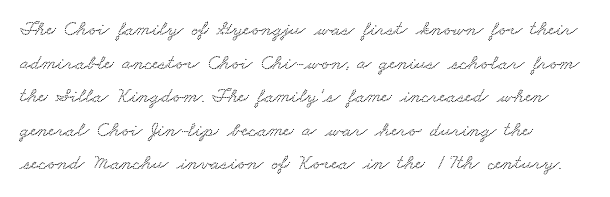
{"underline": "no", "align": "left", "line_spacing": "normal", "line_spacing_ratio": 1.6, "letter_spacing": "normal", "letter_spacing_em": 0.0, "glyph_px": 21}
